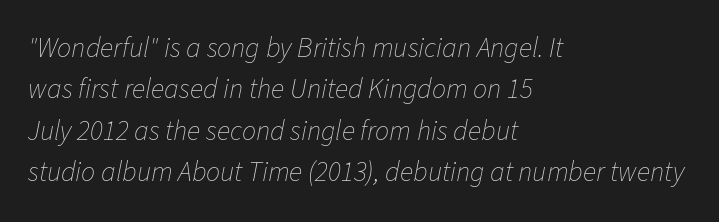
Each letter keeps its own natural width here, so spacing adapts to shape. The typography opts for an oblique posture over an upright one. Nothing heavy about these letters — not bold at all. The passage shown stacks its lines at a standard gap. Each line starts at the same left margin while the right side varies.
